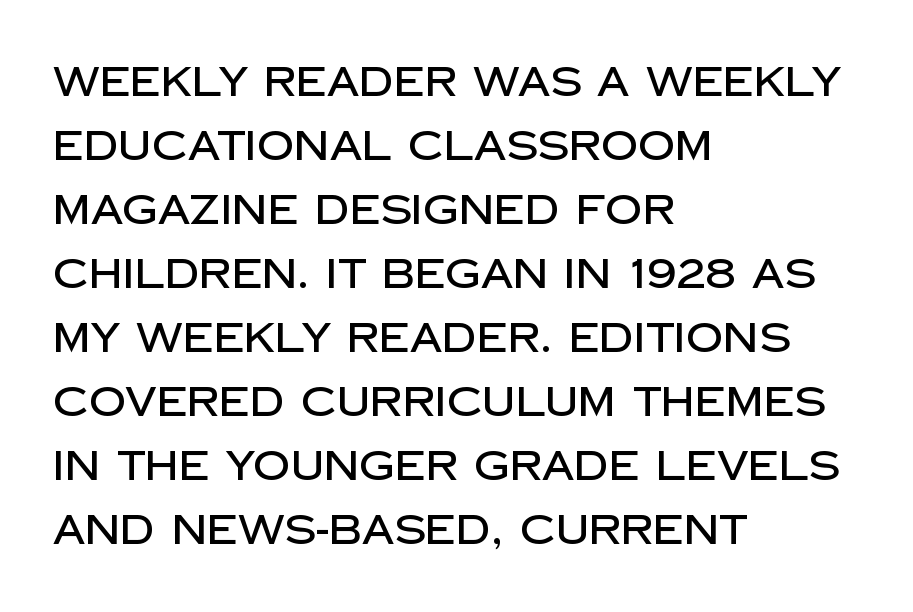
Q: Is the text italic (slanted)? A: No, it is upright.
Q: Is the typeface a serif or a sans-serif typeface? A: Sans-serif.
Q: Is the text underlined? A: No.
Q: How is the paragraph aligned? A: Left-aligned.
Q: Is the spacing between letters normal or unusually wide? A: Normal.
Q: Is the spacing between lines tight, normal or loose? A: Normal.
Q: Width (condensed, normal, or wide)? A: Normal.
Q: Stroke contrast? A: Low.
Q: x-height? A: Large.
Q: Monospaced? A: No.
